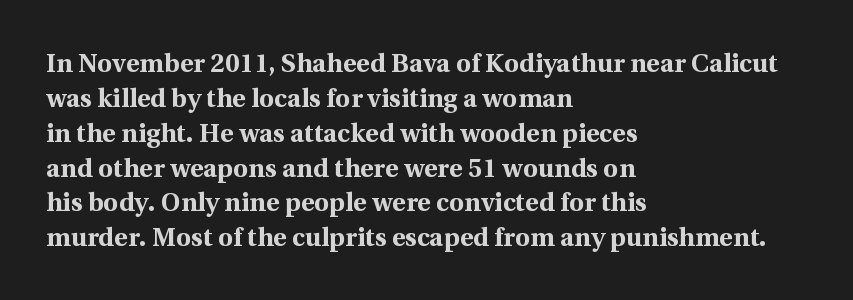
The image shows 26 px bold type, upright; set left-aligned, normal line spacing (1.34x), normal letter spacing, not underlined.
